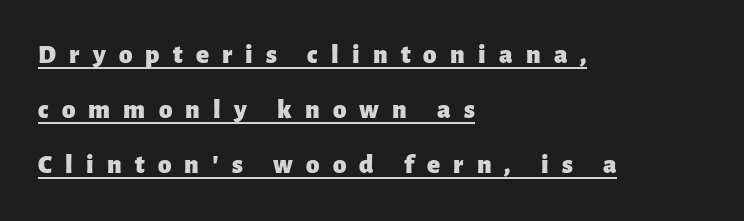
Substantial extra tracking has been applied to these lines. Regarding leading, the lines here are spaced well apart. Posture: straight, roman, zero tilt. Typesetter's note: full bold, strokes at maximum text heaviness. The lettering is marked with a stroke running underneath it. The paragraph has a hard left edge and a soft right edge.
